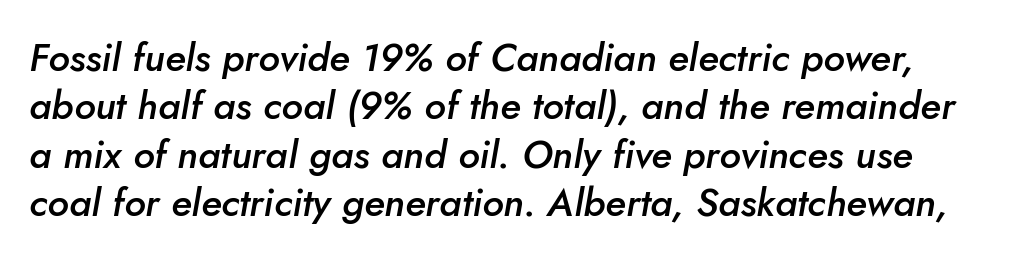
Q: Is the text bold? A: Semi-bold.
Q: Is the text italic (slanted)? A: Yes, it leans right by about 5 degrees.
Q: Is the text underlined? A: No.
Q: Is the spacing between letters normal or unusually wide? A: Normal.
Q: Width (condensed, normal, or wide)? A: Normal.
Q: Stroke contrast? A: Low.
Q: x-height? A: Small.
Q: Monospaced? A: No.
